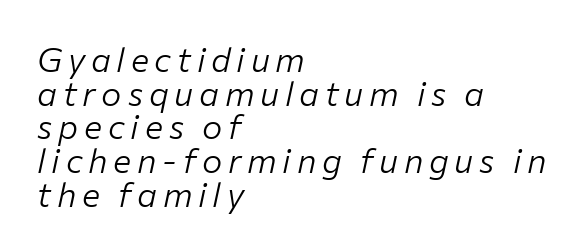
Q: Is the text bold? A: No.
Q: Is the text italic (slanted)? A: Yes, it leans right by about 12 degrees.
Q: Is the text underlined? A: No.
Q: How is the paragraph aligned? A: Left-aligned.
Q: Is the spacing between lines tight, normal or loose? A: Tight.
Q: Width (condensed, normal, or wide)? A: Normal.
Q: Stroke contrast? A: Low.
Q: x-height? A: Medium.
Q: Monospaced? A: No.
